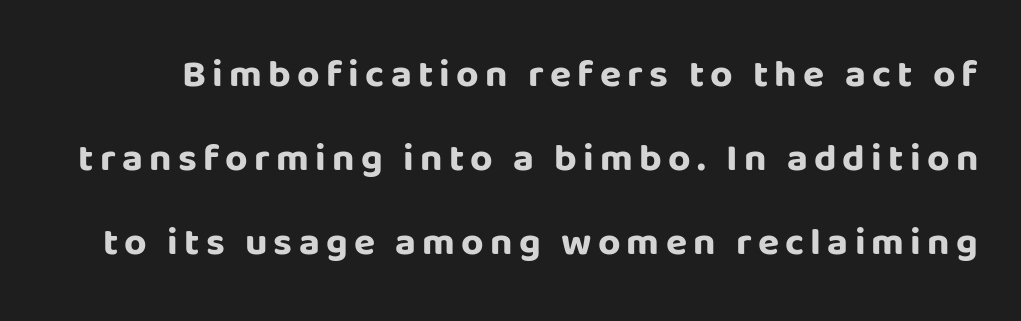
The typography opts for an upright posture over an oblique one. Pretty heavy lettering here — definitely bold. Think of a printed novel: that variable character pitch is what you see here. You could fit nearly another row in the gap between these rows. Honestly, there is no underline to notice here at all.
